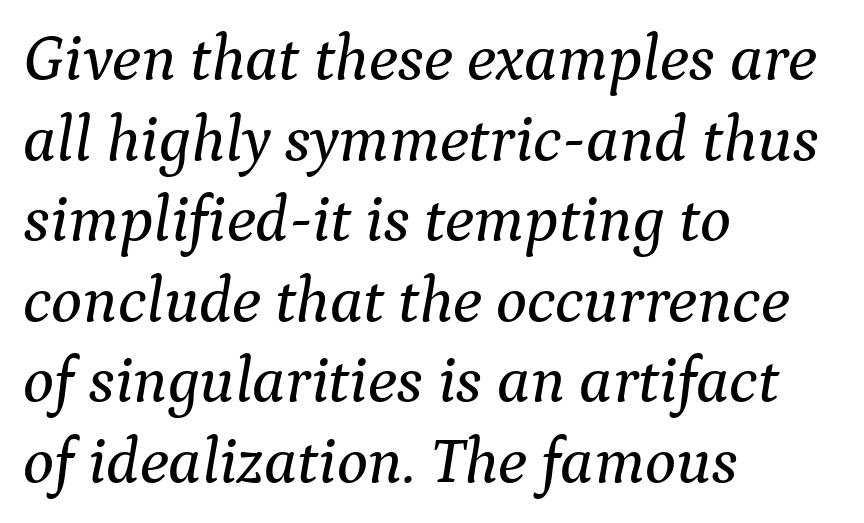
Q: Is the text italic (slanted)? A: Yes, it leans right by about 9 degrees.
Q: Is the typeface a serif or a sans-serif typeface? A: Serif.
Q: Is the text underlined? A: No.
Q: How is the paragraph aligned? A: Left-aligned.
Q: Is the spacing between letters normal or unusually wide? A: Normal.
Q: Width (condensed, normal, or wide)? A: Normal.
Q: Stroke contrast? A: Medium.
Q: x-height? A: Medium.
Q: Monospaced? A: No.
